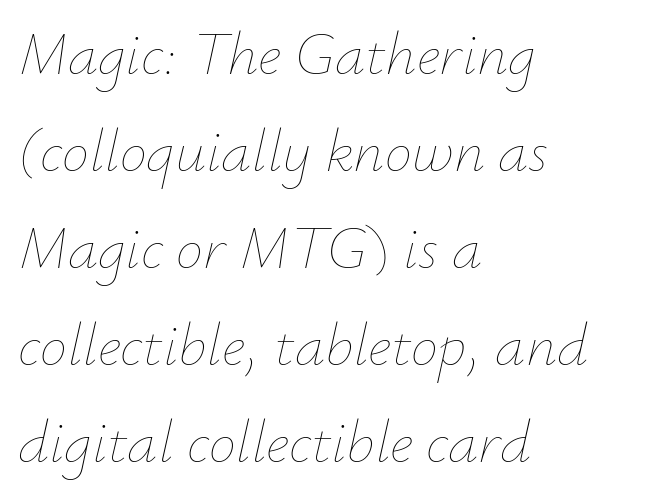
Q: Is the text bold? A: No.
Q: Is the text italic (slanted)? A: Yes, it leans right by about 12 degrees.
Q: Is the text underlined? A: No.
Q: How is the paragraph aligned? A: Left-aligned.
Q: Is the spacing between letters normal or unusually wide? A: Normal.
Q: Is the spacing between lines tight, normal or loose? A: Normal.
Q: Width (condensed, normal, or wide)? A: Normal.
Q: Stroke contrast? A: Low.
Q: x-height? A: Small.
Q: Monospaced? A: No.
